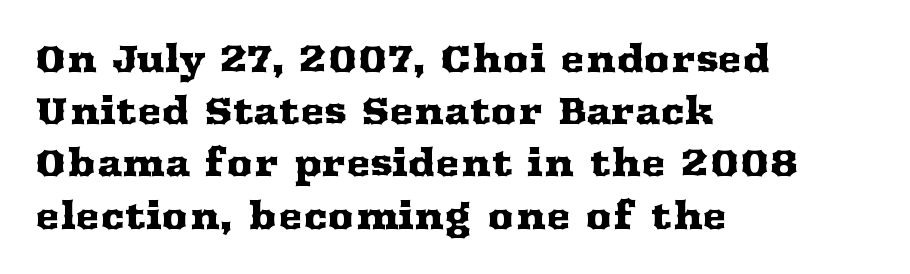
{"serif": "yes", "italic": "no", "width": "wide", "stroke_contrast": "medium", "x_height": "medium", "monospaced": "no", "underline": "no", "align": "left", "line_spacing": "normal", "line_spacing_ratio": 1.41, "letter_spacing": "normal", "letter_spacing_em": 0.0, "glyph_px": 37}
